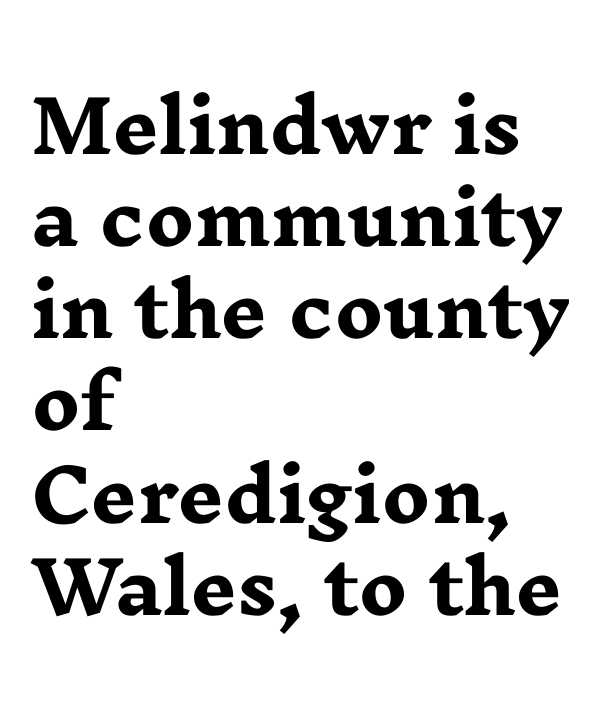
Q: Is the text bold? A: Yes.
Q: Is the text italic (slanted)? A: No, it is upright.
Q: Is the typeface a serif or a sans-serif typeface? A: Serif.
Q: Is the text underlined? A: No.
Q: How is the paragraph aligned? A: Left-aligned.
Q: Is the spacing between letters normal or unusually wide? A: Normal.
Q: Is the spacing between lines tight, normal or loose? A: Normal.
Q: Width (condensed, normal, or wide)? A: Wide.
Q: Stroke contrast? A: Low.
Q: x-height? A: Medium.
Q: Monospaced? A: No.
